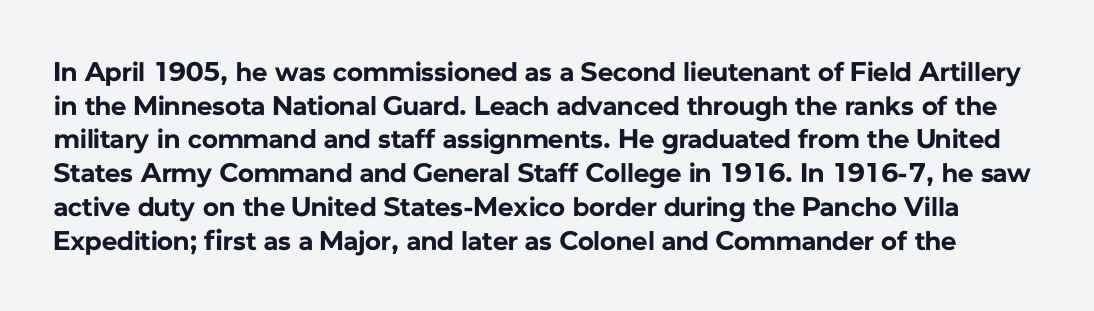
Q: Is the text bold? A: Yes.
Q: Is the text italic (slanted)? A: No, it is upright.
Q: Is the text underlined? A: No.
Q: Is the spacing between letters normal or unusually wide? A: Normal.
Q: Is the spacing between lines tight, normal or loose? A: Normal.
